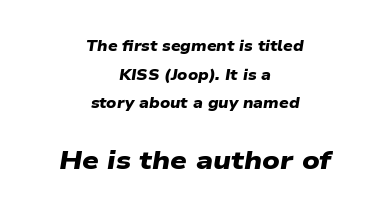
Q: Is the text bold? A: Yes.
Q: Is the text underlined? A: No.
Q: How is the paragraph aligned? A: Centered.
Q: Is the spacing between letters normal or unusually wide? A: Normal.
Q: Is the spacing between lines tight, normal or loose? A: Loose.
Q: Which block of text is set in a larger size, the first (top) or the second (bottom)? A: The second (bottom) one.
